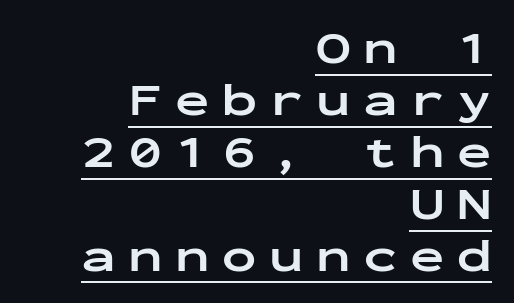
Q: Is the text bold? A: Yes.
Q: Is the text italic (slanted)? A: No, it is upright.
Q: Is the typeface a serif or a sans-serif typeface? A: Sans-serif.
Q: Is the text underlined? A: Yes.
Q: How is the paragraph aligned? A: Right-aligned.
Q: Is the spacing between letters normal or unusually wide? A: Unusually wide.
Q: Is the spacing between lines tight, normal or loose? A: Tight.
Q: Width (condensed, normal, or wide)? A: Wide.
Q: Stroke contrast? A: Low.
Q: x-height? A: Medium.
Q: Monospaced? A: Yes.
